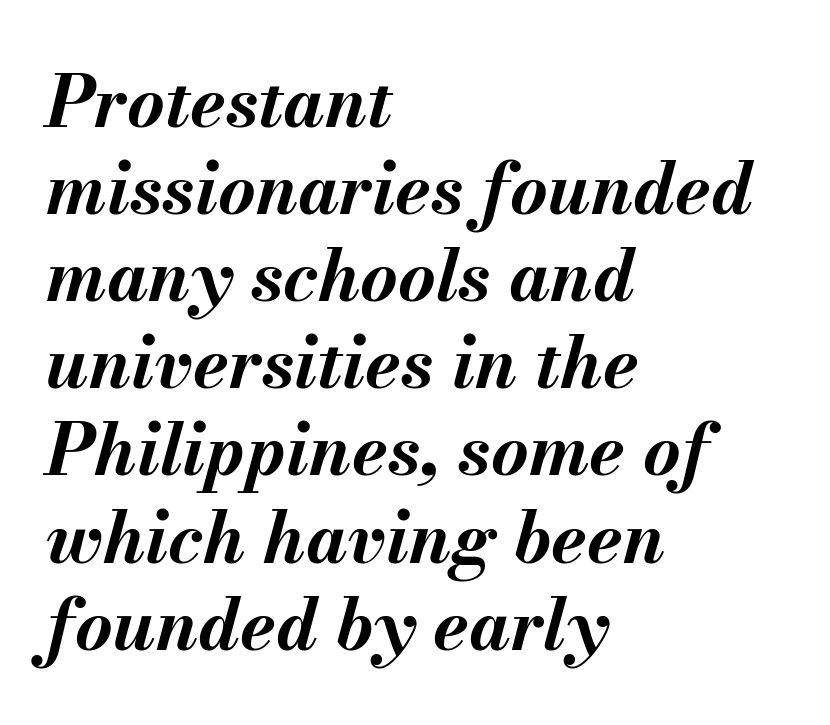
Q: Is the text bold? A: Yes.
Q: Is the text italic (slanted)? A: Yes, it leans right by about 13 degrees.
Q: Is the text underlined? A: No.
Q: How is the paragraph aligned? A: Left-aligned.
Q: Is the spacing between letters normal or unusually wide? A: Normal.
Q: Width (condensed, normal, or wide)? A: Normal.
Q: Stroke contrast? A: Medium.
Q: x-height? A: Small.
Q: Monospaced? A: No.
